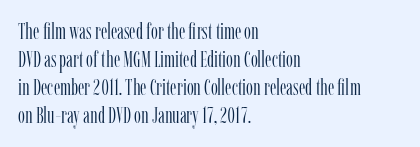
The image shows 22 px text type, upright; set left-aligned, normal line spacing (1.27x), normal letter spacing, not underlined.
